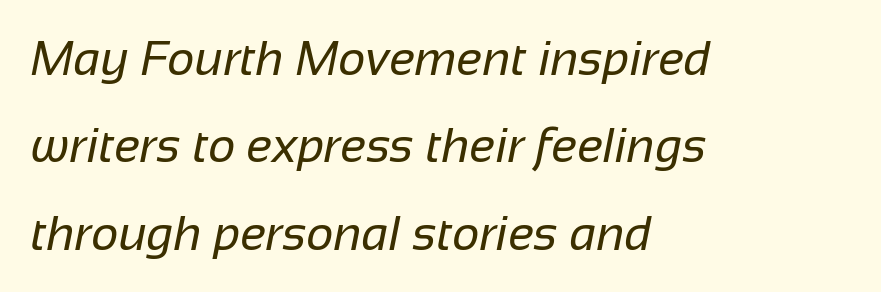
Q: Is the text bold? A: No.
Q: Is the typeface a serif or a sans-serif typeface? A: Sans-serif.
Q: Is the text underlined? A: No.
Q: How is the paragraph aligned? A: Left-aligned.
Q: Is the spacing between letters normal or unusually wide? A: Normal.
Q: Width (condensed, normal, or wide)? A: Normal.
Q: Stroke contrast? A: Low.
Q: x-height? A: Medium.
Q: Monospaced? A: No.
